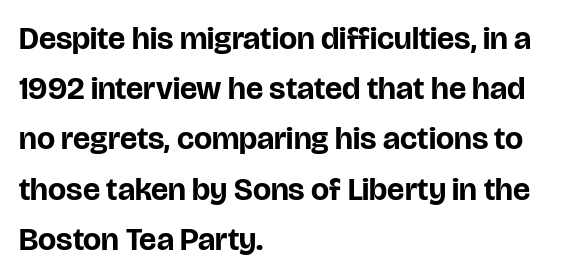
{"serif": "no", "italic": "no", "bold": "yes", "weight": "bold", "width": "normal", "stroke_contrast": "low", "x_height": "large", "monospaced": "no", "underline": "no", "align": "left", "line_spacing": "normal", "line_spacing_ratio": 1.57, "letter_spacing": "normal", "letter_spacing_em": 0.0, "glyph_px": 32}
